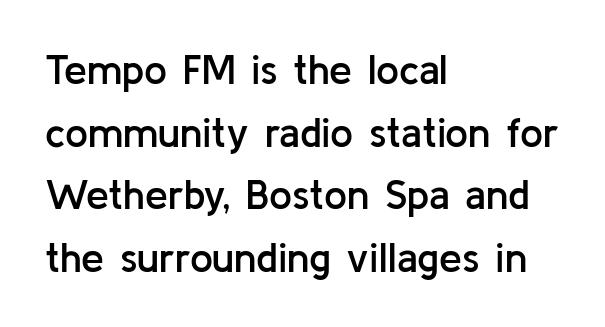
The image shows 41 px semibold sans-serif type, upright; set left-aligned, normal line spacing (1.53x), normal letter spacing, not underlined; low stroke contrast and a medium x-height.
